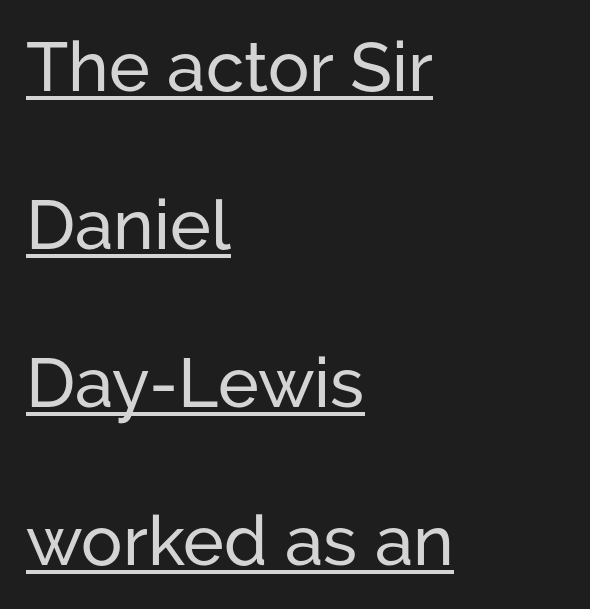
The image shows 69 px sans-serif type, upright; set left-aligned, loose line spacing (2.29x), normal letter spacing, underlined; low stroke contrast and a medium x-height.
